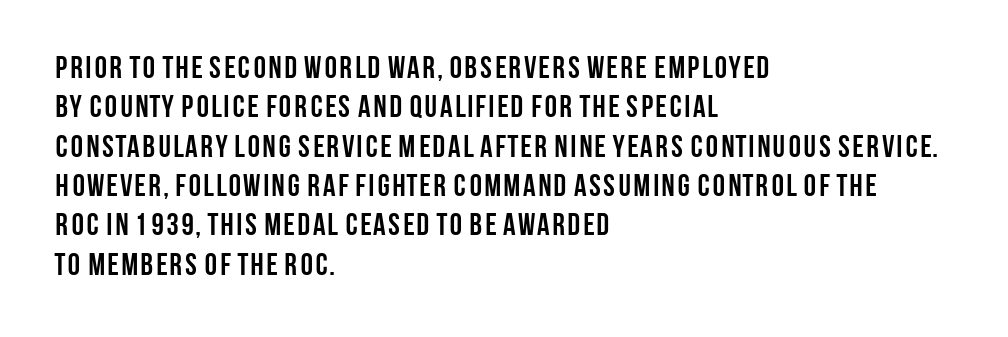
{"serif": "no", "italic": "no", "bold": "yes", "weight": "semibold", "width": "condensed", "stroke_contrast": "low", "x_height": "large", "monospaced": "no", "underline": "no", "align": "left", "line_spacing": "normal", "line_spacing_ratio": 1.27, "letter_spacing": "normal", "letter_spacing_em": 0.0, "glyph_px": 31}
